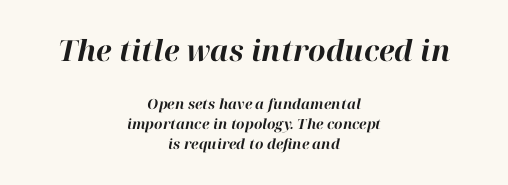
{"italic": "yes", "lean": "right", "slant_degrees": 12, "bold": "yes", "weight": "bold", "width": "normal", "stroke_contrast": "high", "x_height": "medium", "monospaced": "no", "underline": "no", "align": "center", "line_spacing": "normal", "line_spacing_ratio": 1.42, "letter_spacing": "normal", "letter_spacing_em": 0.0, "larger_block": "first", "size_ratio": 2.07, "glyph_px": 29}
